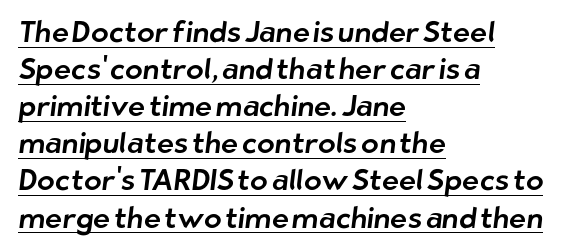
A student would call this left alignment; a typographer would say flush left, rag right. Nothing sits at the stroke ends, so this counts as sans-serif. Compared with typical paragraphs, the rows here are spaced about the same. Varying glyph widths throughout — classic text-font behaviour.
